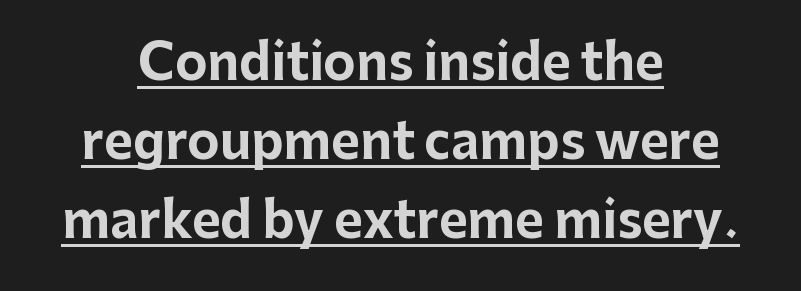
The image shows 49 px bold sans-serif type, upright; set centered, normal line spacing (1.61x), normal letter spacing, underlined; low stroke contrast and a medium x-height.
